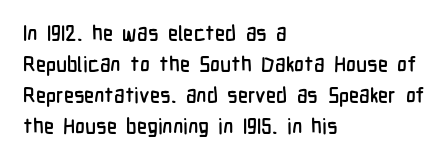
Does the copy run flush right? No — it runs flush left. The specimen reads as upright at a glance. Between one letter and the next there's only the usual sliver of space. The designer left line spacing at the default.
